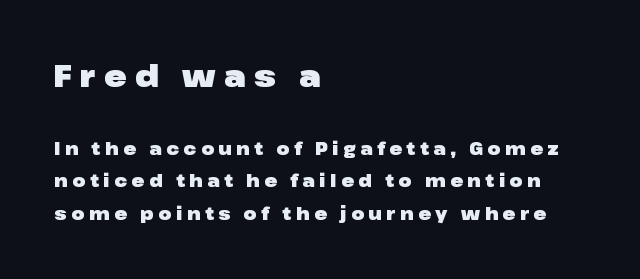
The image shows 30 px heavy, wide sans-serif type, upright; set left-aligned, loose line spacing (1.92x), unusually wide letter spacing (+0.27 em), not underlined; the first (top) block is 1.76x larger; low stroke contrast and a medium x-height.
